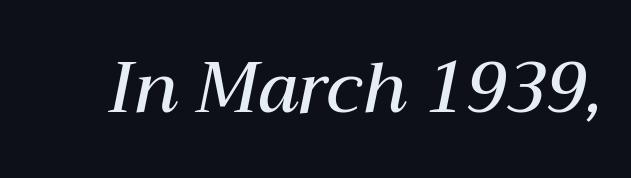
Q: Is the text bold? A: Semi-bold.
Q: Is the text italic (slanted)? A: Yes, it leans right by about 12 degrees.
Q: Is the text underlined? A: No.
Q: Is the spacing between letters normal or unusually wide? A: Normal.
Q: Width (condensed, normal, or wide)? A: Normal.
Q: Stroke contrast? A: Medium.
Q: x-height? A: Medium.
Q: Monospaced? A: No.
